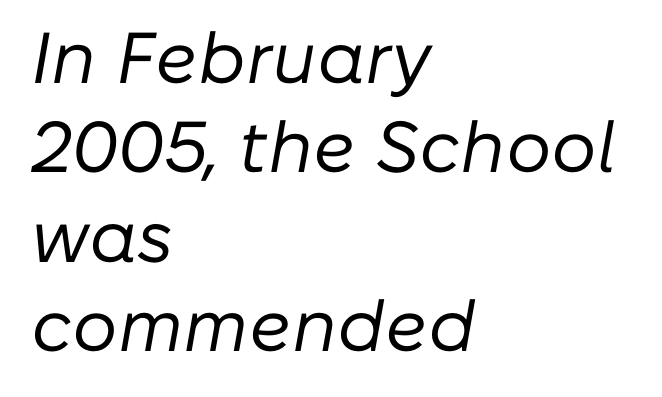
Q: Is the text bold? A: No.
Q: Is the text italic (slanted)? A: Yes, it leans right by about 10 degrees.
Q: Is the text underlined? A: No.
Q: How is the paragraph aligned? A: Left-aligned.
Q: Is the spacing between letters normal or unusually wide? A: Normal.
Q: Width (condensed, normal, or wide)? A: Normal.
Q: Stroke contrast? A: Low.
Q: x-height? A: Medium.
Q: Monospaced? A: No.
